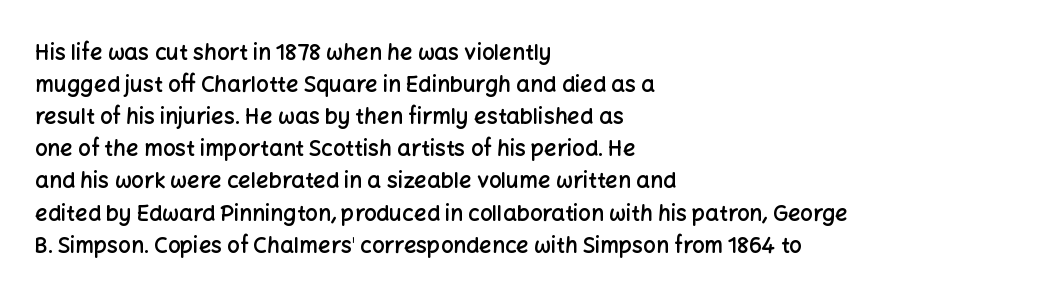
{"italic": "no", "bold": "semi", "underline": "no", "align": "left", "line_spacing": "normal", "line_spacing_ratio": 1.46, "letter_spacing": "normal", "letter_spacing_em": 0.0, "glyph_px": 22}
